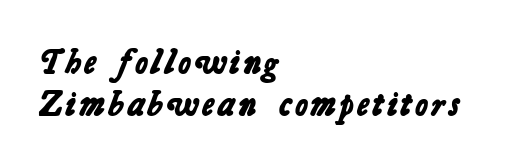
The image shows 35 px bold sans-serif type; set left-aligned, line spacing 1.21x, not underlined; low stroke contrast and a medium x-height.
